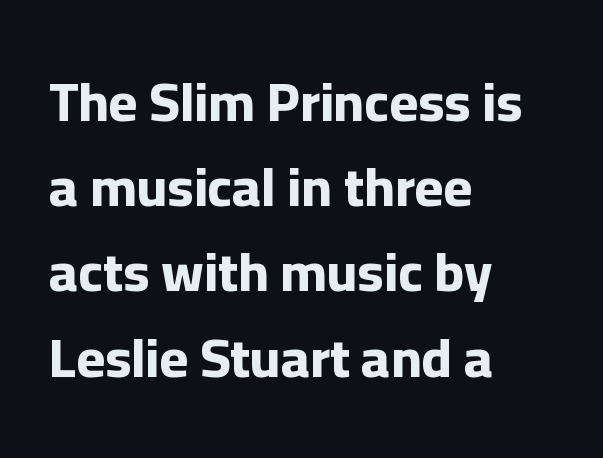
{"serif": "no", "italic": "no", "bold": "yes", "weight": "bold", "width": "normal", "stroke_contrast": "low", "x_height": "medium", "monospaced": "no", "underline": "no", "align": "left", "line_spacing": "normal", "line_spacing_ratio": 1.55, "letter_spacing": "normal", "letter_spacing_em": 0.0, "glyph_px": 55}
